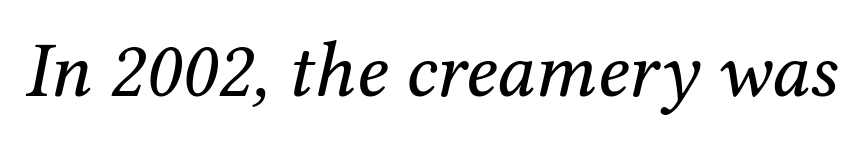
The image shows 79 px regular-weight serif type, italic (leaning right); set normal letter spacing, not underlined; medium stroke contrast and a medium x-height.
